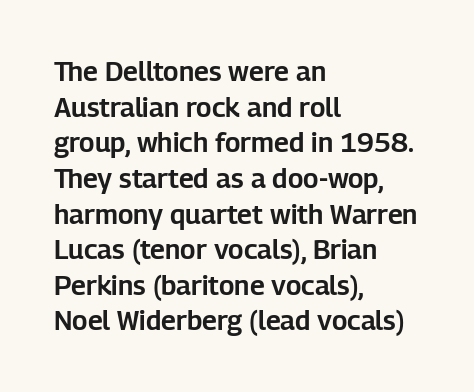
Q: Is the text italic (slanted)? A: No, it is upright.
Q: Is the text underlined? A: No.
Q: How is the paragraph aligned? A: Left-aligned.
Q: Is the spacing between letters normal or unusually wide? A: Normal.
Q: Is the spacing between lines tight, normal or loose? A: Normal.
